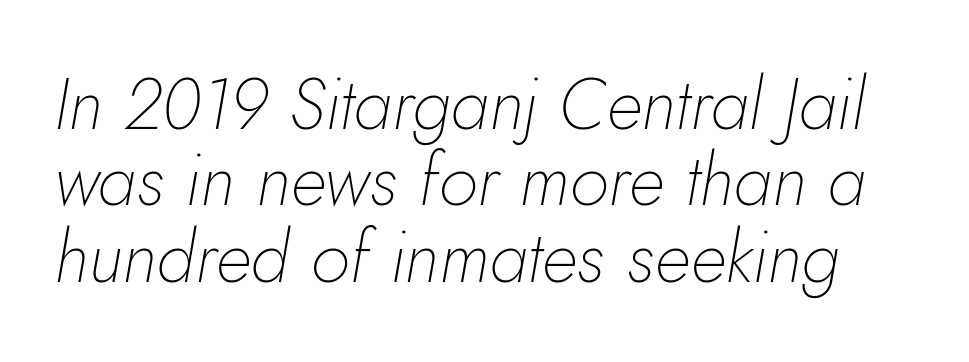
Weight: regular or lighter. Varying glyph widths throughout — classic text-font behaviour. Spacing between characters is what you'd get straight out of the box. Clear beneath every line of the passage.
